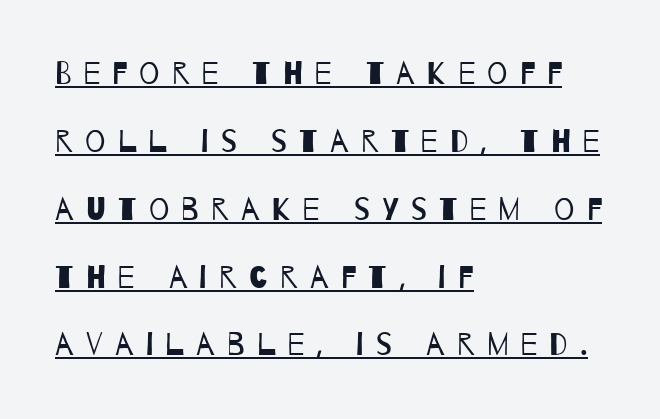
Reading down the block, your eye returns to a fixed left position each line. Interline gaps are noticeably wide in this sample. Do the characters align in a grid? No, the font is proportional. The letters look calm and open, with moderate or lighter stems. Tracking value appears strongly positive — letters spread wide. Does a line run under the words? Yes, clearly.
